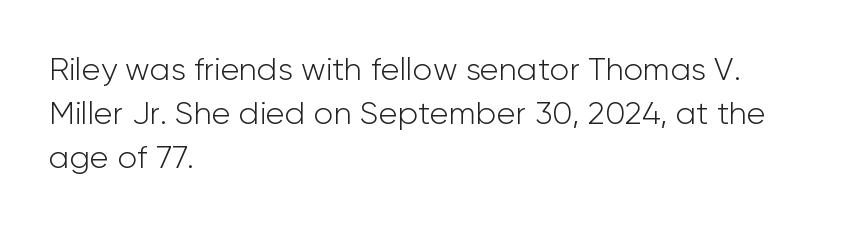
Think of a printed novel: that variable character pitch is what you see here. Characters follow at the spacing the type designer built in. The lettering holds an erect, upright posture throughout. The text was rendered using a sans face with plain stroke endings. The foot of each line stays bare and open. Nothing heavy about these letters — not bold at all.
